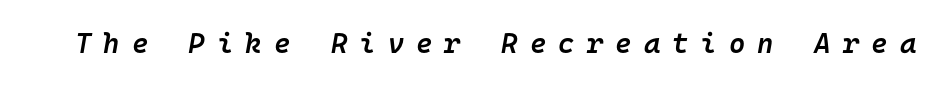
The image shows 28 px semibold type, italic (leaning right), monospaced; set unusually wide letter spacing (+0.43 em), not underlined; low stroke contrast and a medium x-height.
